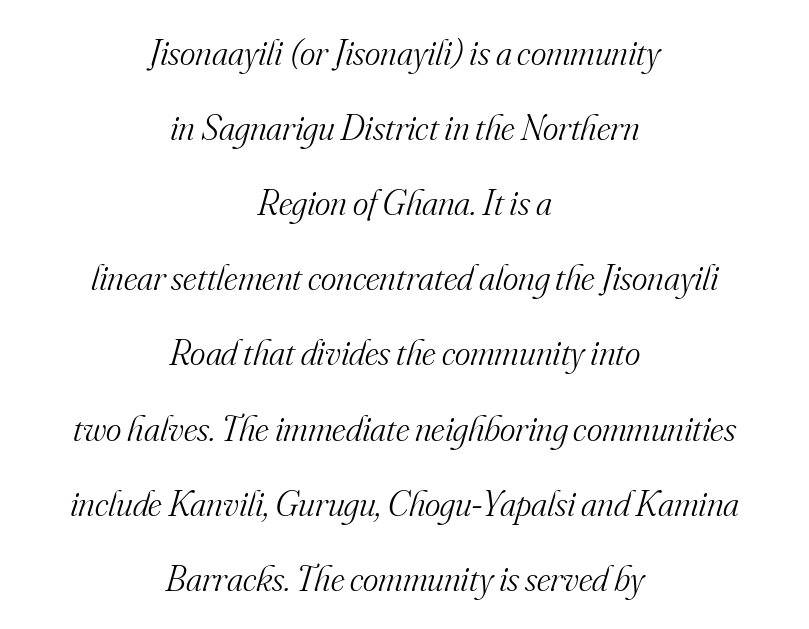
Decoration check: the copy has no underline. Examine the stroke ends and you'll spot serifs. The passage shown is typed in a proportional face where columns would drift. These glyphs show unthickened strokes, regular width or finer. The block of text is sparse from top to bottom, with ample space between rows.
